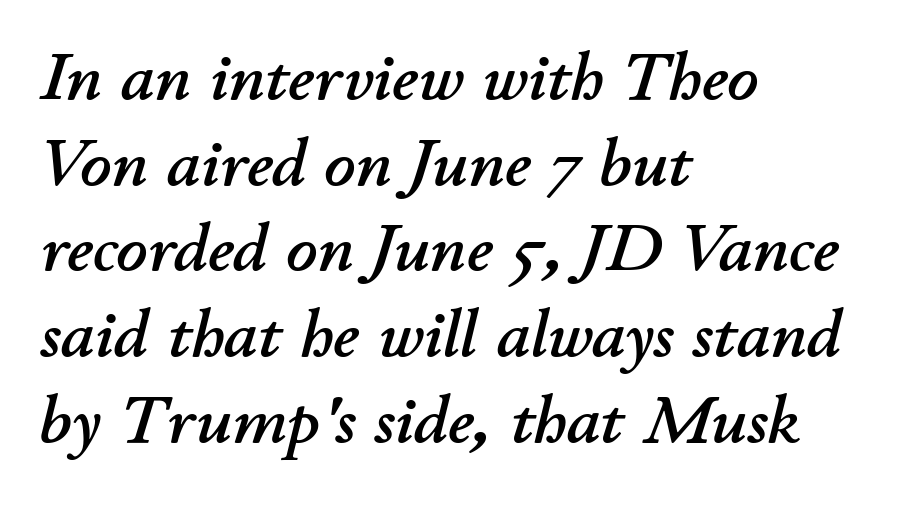
{"italic": "yes", "lean": "right", "slant_degrees": 11, "width": "normal", "stroke_contrast": "low", "x_height": "small", "monospaced": "no", "underline": "no", "align": "left", "line_spacing": "normal", "line_spacing_ratio": 1.26, "letter_spacing": "normal", "letter_spacing_em": 0.0, "glyph_px": 68}
